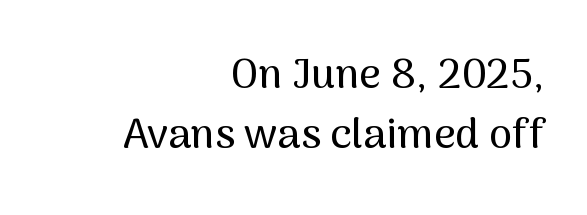
The image shows 42 px sans-serif type, upright; set right-aligned, normal line spacing (1.44x), normal letter spacing, not underlined; medium stroke contrast and a medium x-height.
